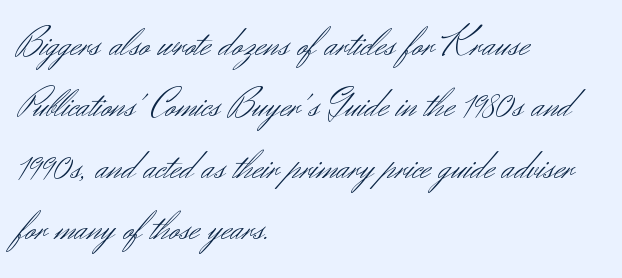
{"serif": "no", "bold": "no", "weight": "light", "width": "normal", "stroke_contrast": "medium", "x_height": "small", "monospaced": "no", "underline": "no", "align": "left", "line_spacing": "normal", "line_spacing_ratio": 1.5, "letter_spacing": "normal", "letter_spacing_em": 0.0, "glyph_px": 41}
